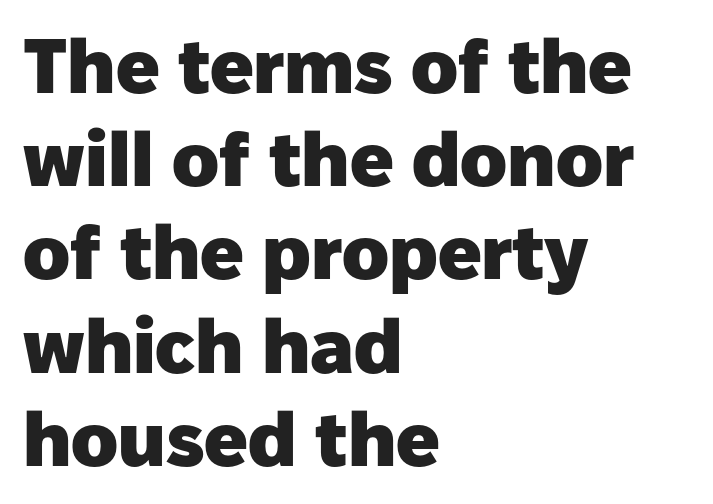
The image shows 77 px heavy sans-serif type, upright; set left-aligned, line spacing 1.21x, normal letter spacing, not underlined; low stroke contrast and a medium x-height.
